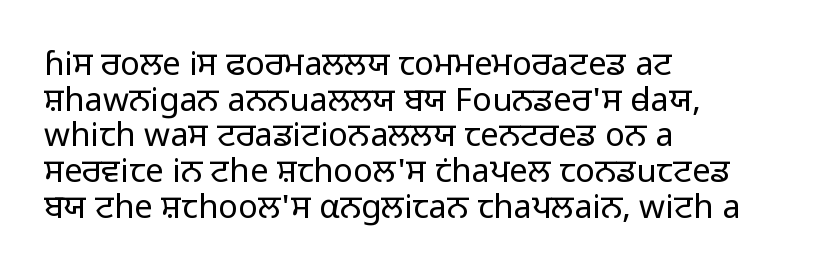
{"serif": "no", "italic": "no", "bold": "no", "weight": "light", "width": "normal", "stroke_contrast": "low", "x_height": "medium", "monospaced": "no", "underline": "no", "align": "left", "line_spacing": "tight", "line_spacing_ratio": 1.08, "letter_spacing": "normal", "letter_spacing_em": 0.0, "glyph_px": 33}
